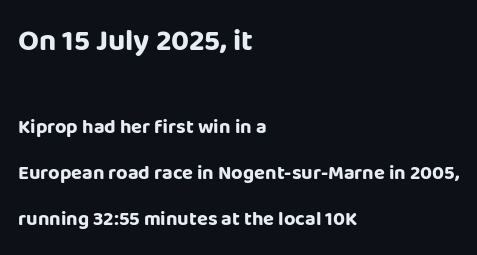
The image shows 30 px bold sans-serif type, upright; set left-aligned, loose line spacing (2.32x), normal letter spacing, not underlined; the first (top) block is 1.5x larger; low stroke contrast and a large x-height.
